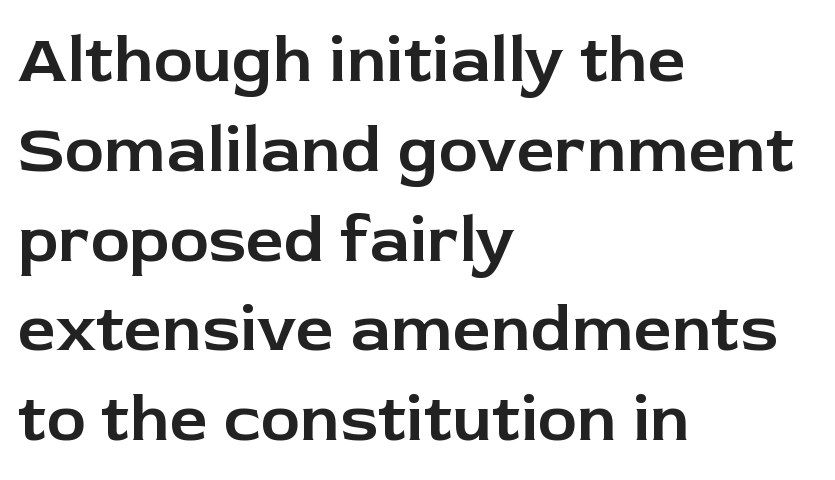
The line-height multiplier appears to be the usual default. Tracking here is standard; glyphs follow each other at the usual distance. The face used here is a sans, in the tradition of grotesques and geometrics. The paragraph shown leans on its left margin. The lettering holds an erect, upright posture throughout.
